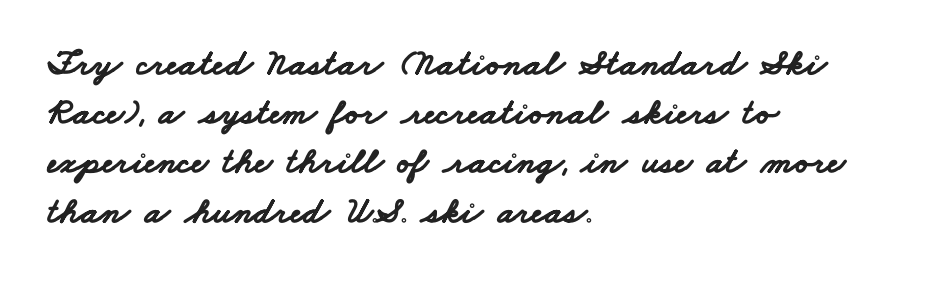
Q: Is the text bold? A: Yes.
Q: Is the typeface a serif or a sans-serif typeface? A: Sans-serif.
Q: Is the text underlined? A: No.
Q: How is the paragraph aligned? A: Left-aligned.
Q: Is the spacing between letters normal or unusually wide? A: Normal.
Q: Is the spacing between lines tight, normal or loose? A: Normal.
Q: Width (condensed, normal, or wide)? A: Wide.
Q: Stroke contrast? A: Low.
Q: x-height? A: Small.
Q: Monospaced? A: No.
